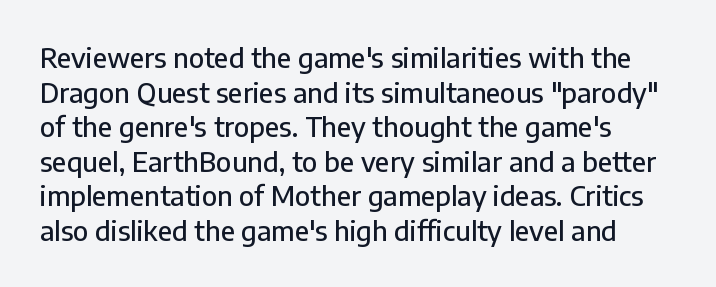
{"italic": "no", "underline": "no", "align": "left", "line_spacing": "normal", "line_spacing_ratio": 1.28, "letter_spacing": "normal", "letter_spacing_em": 0.0, "glyph_px": 27}
